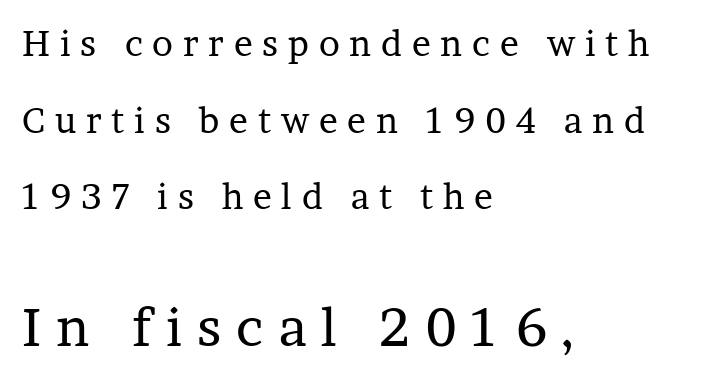
{"serif": "yes", "italic": "no", "bold": "no", "weight": "regular", "width": "normal", "stroke_contrast": "low", "x_height": "medium", "monospaced": "no", "underline": "no", "align": "left", "line_spacing": "loose", "line_spacing_ratio": 2.19, "letter_spacing": "wide", "letter_spacing_em": 0.28, "larger_block": "second", "size_ratio": 1.51, "glyph_px": 53}
